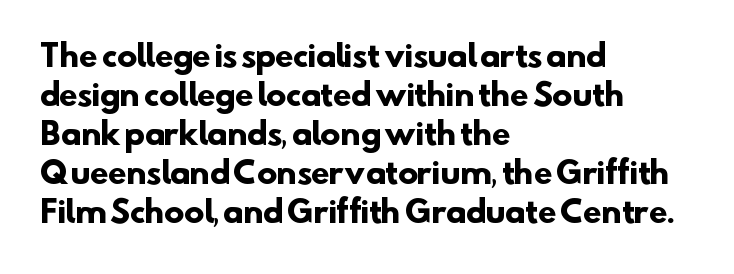
{"serif": "no", "bold": "yes", "weight": "heavy", "width": "normal", "stroke_contrast": "low", "x_height": "small", "monospaced": "no", "underline": "no", "align": "left", "line_spacing": "normal", "line_spacing_ratio": 1.3, "letter_spacing": "normal", "letter_spacing_em": 0.0, "glyph_px": 30}
